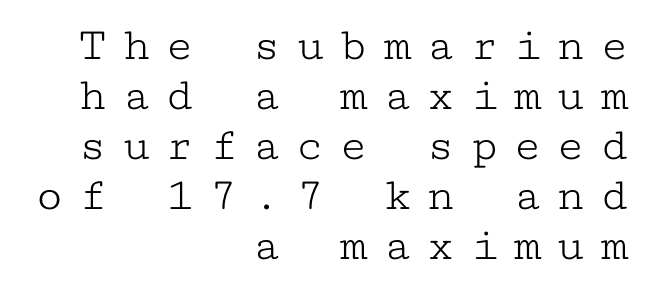
{"serif": "yes", "italic": "no", "bold": "no", "weight": "light", "width": "wide", "stroke_contrast": "low", "x_height": "medium", "monospaced": "yes", "underline": "no", "align": "right", "line_spacing": "tight", "line_spacing_ratio": 1.04, "letter_spacing": "wide", "letter_spacing_em": 0.3, "glyph_px": 48}
